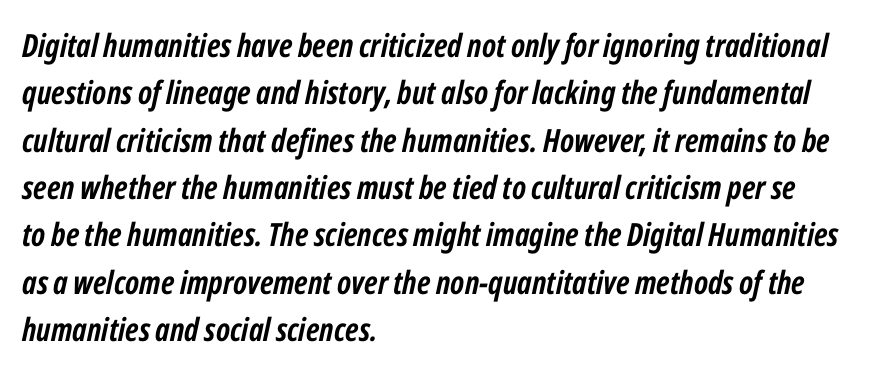
Baseline-to-baseline distance is the conventional proportion of letter height. Observe the ordinary spacing: letters are neighbours, not strangers. Chunky letters — that's bold for sure. The specimen omits any rule beneath the text block's lines. The font's italic variant was chosen for this text.
